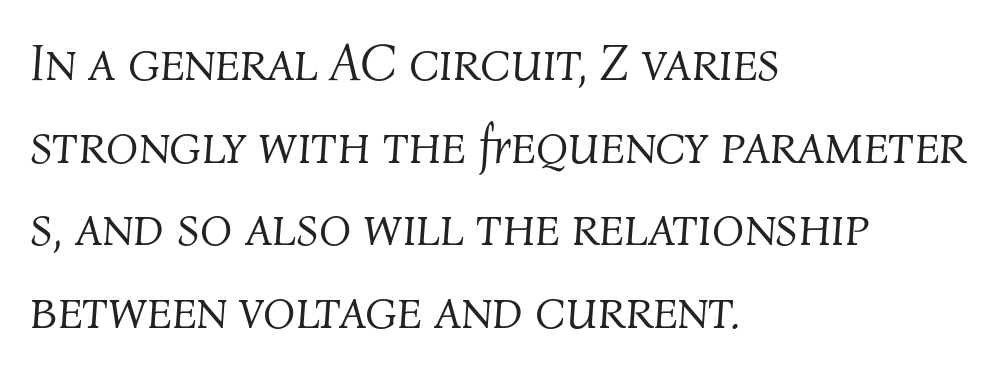
{"italic": "yes", "lean": "right", "slant_degrees": 4, "bold": "no", "weight": "light", "width": "normal", "stroke_contrast": "medium", "x_height": "medium", "monospaced": "no", "underline": "no", "align": "left", "line_spacing": "normal", "line_spacing_ratio": 1.56, "letter_spacing": "normal", "letter_spacing_em": 0.0, "glyph_px": 53}
